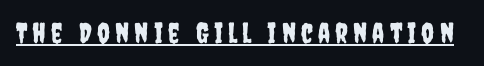
Q: Is the text italic (slanted)? A: No, it is upright.
Q: Is the typeface a serif or a sans-serif typeface? A: Sans-serif.
Q: Is the text underlined? A: Yes.
Q: Width (condensed, normal, or wide)? A: Condensed.
Q: Stroke contrast? A: Low.
Q: x-height? A: Large.
Q: Monospaced? A: No.
